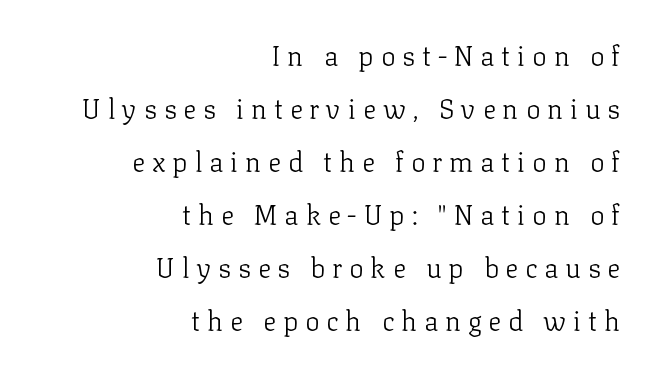
No extra ink here — the face is not bold. The rendering inserts visible extra space after every character. Widely set lines give the paragraph a tall, airy silhouette. Decoration check: the copy has no underline. The lettering holds an erect, upright posture throughout.
